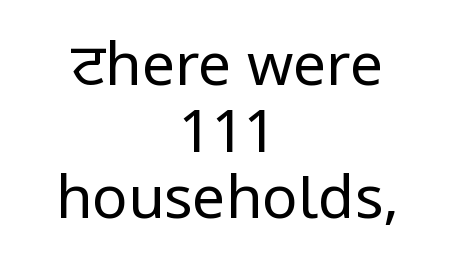
Nothing sits at the stroke ends, so this counts as sans-serif. Closely set lines give the paragraph a compact silhouette. Line starts and ends both wander, symmetrically. Nobody drew a line under any word here. The lettering holds an erect, upright posture throughout.
